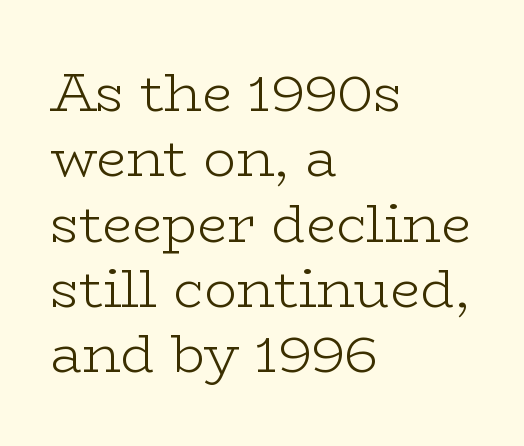
The image shows 54 px light, wide serif type, upright; set left-aligned, line spacing 1.21x, normal letter spacing, not underlined; low stroke contrast and a medium x-height.
